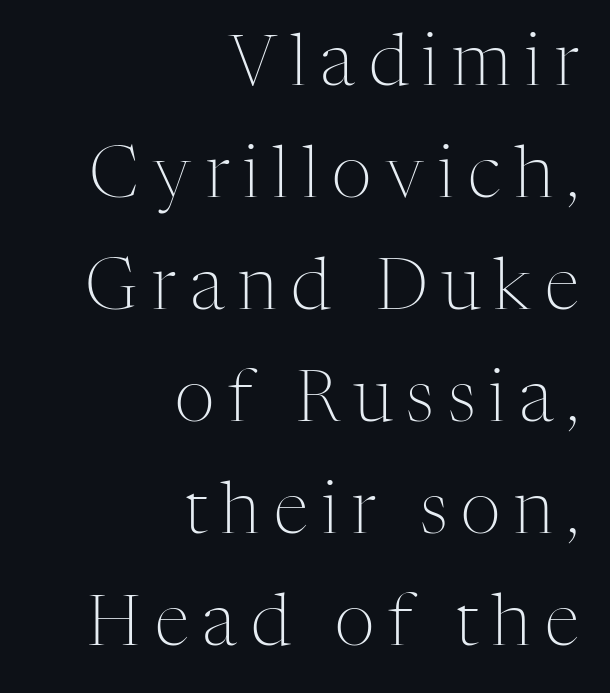
Do the characters align in a grid? No, the font is proportional. Successive baselines arrive at the customary interval. Descenders are the only things crossing below the line. Nope, not italic — everything's standing straight. The weight tops out at a normal text grade. To sum up the face: it has serifs.
